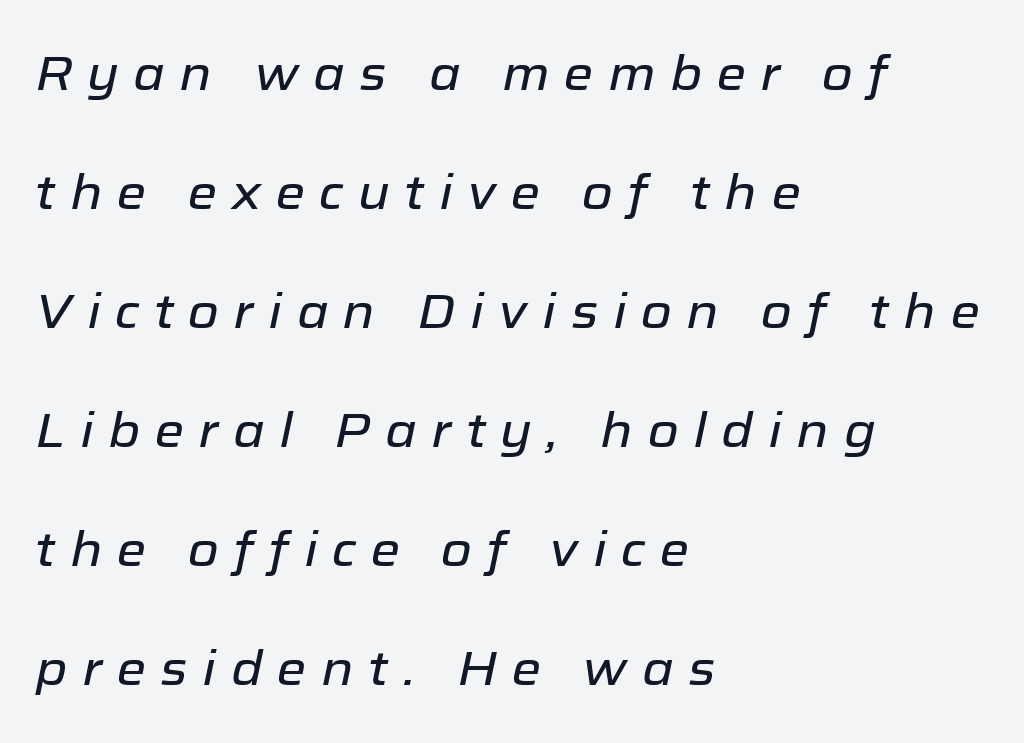
Q: Is the text italic (slanted)? A: Yes, it leans right by about 12 degrees.
Q: Is the text underlined? A: No.
Q: How is the paragraph aligned? A: Left-aligned.
Q: Is the spacing between letters normal or unusually wide? A: Unusually wide.
Q: Is the spacing between lines tight, normal or loose? A: Loose.
Q: Width (condensed, normal, or wide)? A: Normal.
Q: Stroke contrast? A: Low.
Q: x-height? A: Medium.
Q: Monospaced? A: No.
